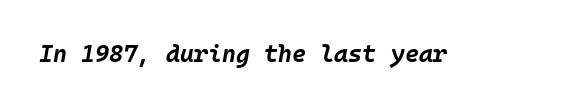
The image shows 24 px bold type, italic (leaning right); set normal letter spacing, not underlined.
